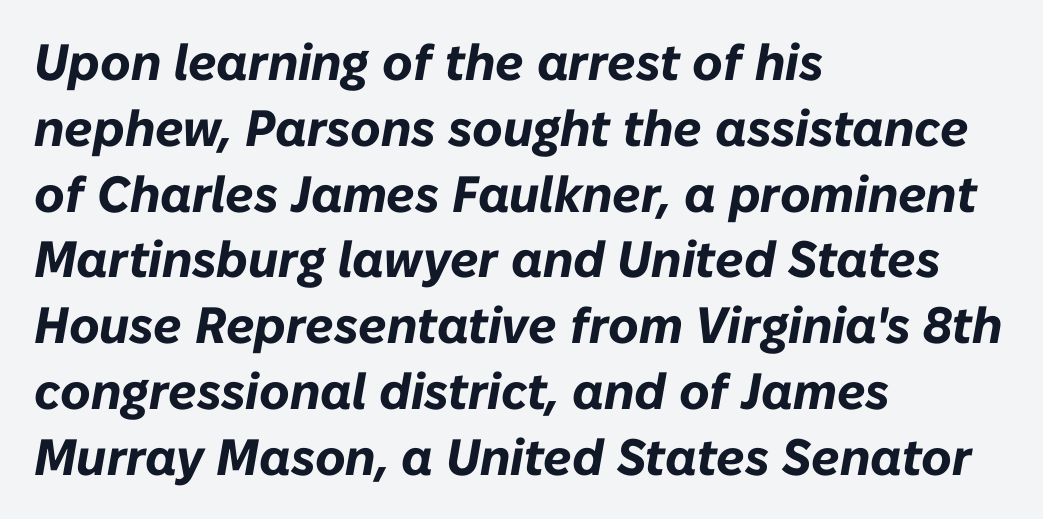
You can tell it's italic because the verticals aren't actually vertical. The paragraph shown leans on its left margin. A normal amount of white space separates one row of letters from the next. What stands out about the letter spacing? Nothing — it is the standard amount. A clean baseline with only descenders dipping below it. A typesetter would call this proportional, since set widths differ per character.
